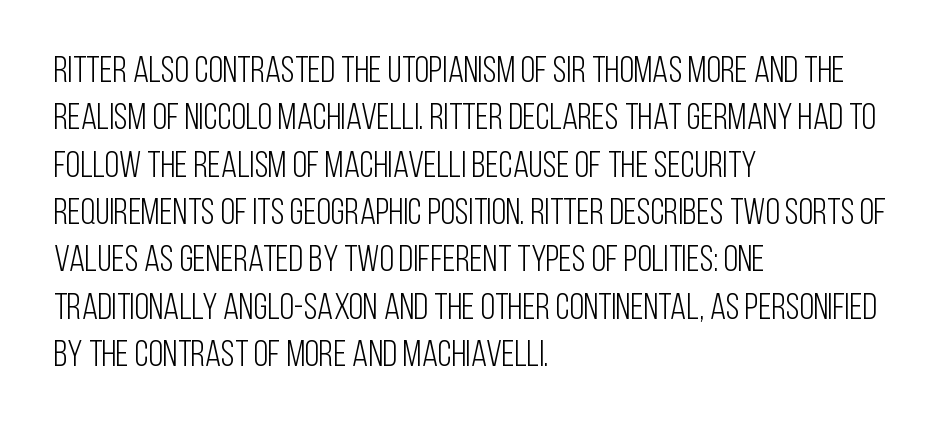
The image shows 37 px light, condensed sans-serif type, upright; set left-aligned, normal line spacing (1.28x), normal letter spacing, not underlined; low stroke contrast and a large x-height.
